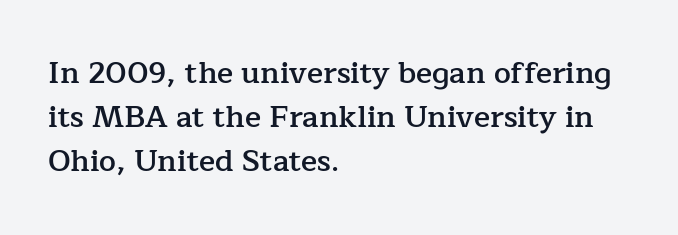
Q: Is the text bold? A: Semi-bold.
Q: Is the text italic (slanted)? A: No, it is upright.
Q: Is the typeface a serif or a sans-serif typeface? A: Serif.
Q: Is the text underlined? A: No.
Q: How is the paragraph aligned? A: Left-aligned.
Q: Is the spacing between letters normal or unusually wide? A: Normal.
Q: Is the spacing between lines tight, normal or loose? A: Normal.
Q: Width (condensed, normal, or wide)? A: Normal.
Q: Stroke contrast? A: Low.
Q: x-height? A: Medium.
Q: Monospaced? A: No.
